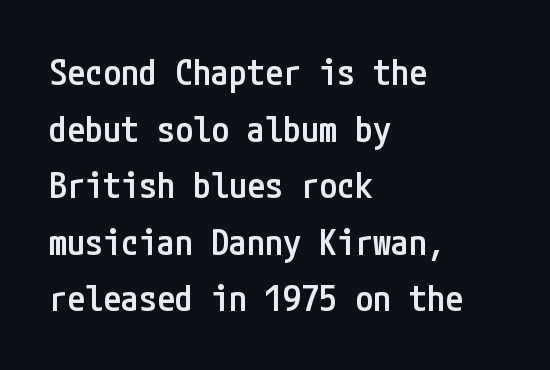
{"serif": "no", "italic": "no", "bold": "semi", "weight": "semibold", "width": "condensed", "stroke_contrast": "low", "x_height": "medium", "underline": "no", "align": "left", "line_spacing": "normal", "line_spacing_ratio": 1.57, "letter_spacing": "normal", "letter_spacing_em": 0.0, "glyph_px": 36}
